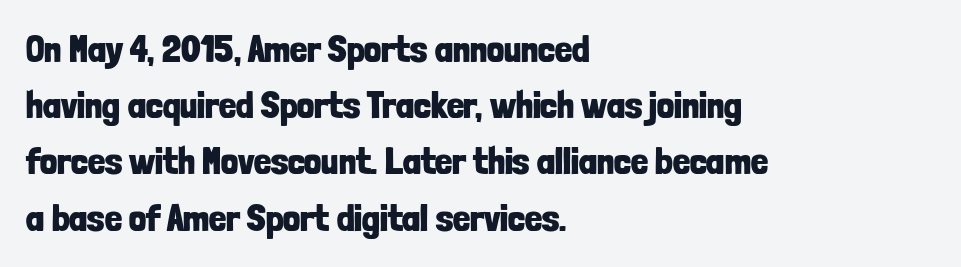
{"serif": "no", "italic": "no", "bold": "yes", "weight": "bold", "width": "condensed", "stroke_contrast": "low", "x_height": "medium", "monospaced": "no", "underline": "no", "align": "left", "line_spacing": "normal", "line_spacing_ratio": 1.48, "letter_spacing": "normal", "letter_spacing_em": 0.0, "glyph_px": 38}
